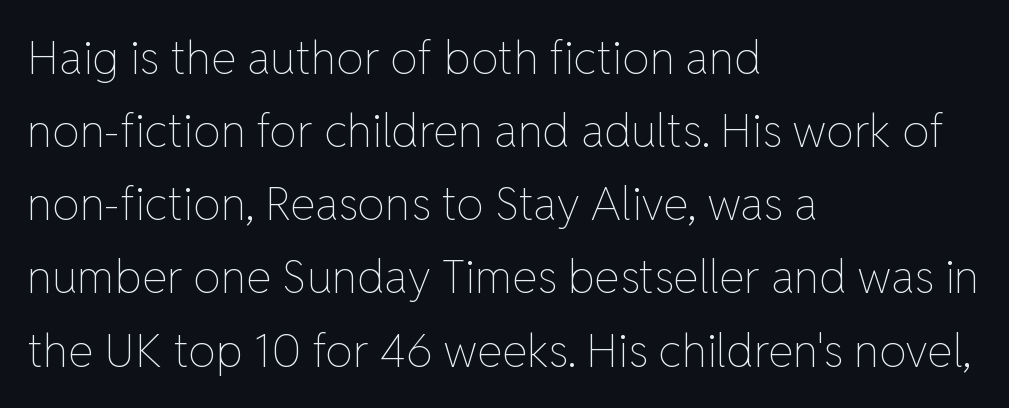
Q: Is the text bold? A: No.
Q: Is the text italic (slanted)? A: No, it is upright.
Q: Is the text underlined? A: No.
Q: How is the paragraph aligned? A: Left-aligned.
Q: Is the spacing between letters normal or unusually wide? A: Normal.
Q: Is the spacing between lines tight, normal or loose? A: Normal.
Q: Width (condensed, normal, or wide)? A: Normal.
Q: Stroke contrast? A: Low.
Q: x-height? A: Medium.
Q: Monospaced? A: No.
